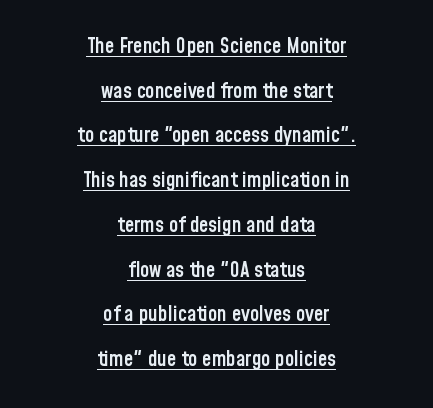
In terms of letterspacing, this is plain default setting. These characters rest on top of a visible drawn line. Summary of vertical rhythm: relaxed, with wide interline spacing. Characters remain perfectly vertical along every line.
